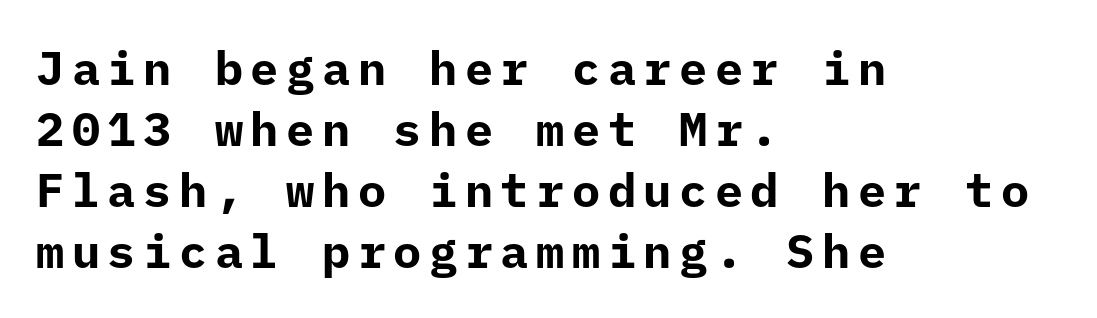
Fixed-width glyphs throughout — classic coding-font behaviour. No italicization has been applied; the sample stays upright. In terms of leading, this rendering sits right in the middle. Look at the stroke-to-counter ratio: heavy, a bold. In terms of letterform style, serifs are entirely absent.
